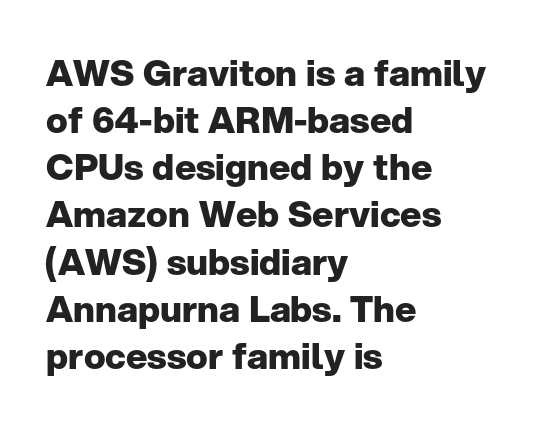
If you drew a line through each stem, it would be perfectly vertical. Chunky letters — that's bold for sure. One glance says typical: line gaps are just what's usual. All the whitespace from short lines collects on the right. Note the varied advance widths — an 'i' is clearly narrower than an 'm'. Default kerning and tracking; the words read as compact shapes.
